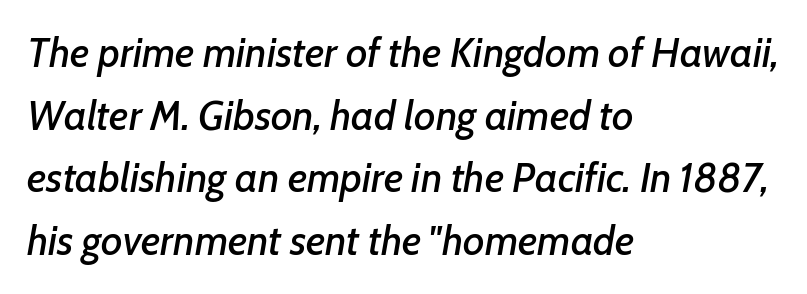
{"italic": "yes", "lean": "right", "slant_degrees": 7, "width": "normal", "stroke_contrast": "low", "x_height": "medium", "monospaced": "no", "underline": "no", "align": "left", "line_spacing": "normal", "line_spacing_ratio": 1.53, "letter_spacing": "normal", "letter_spacing_em": 0.0, "glyph_px": 41}
